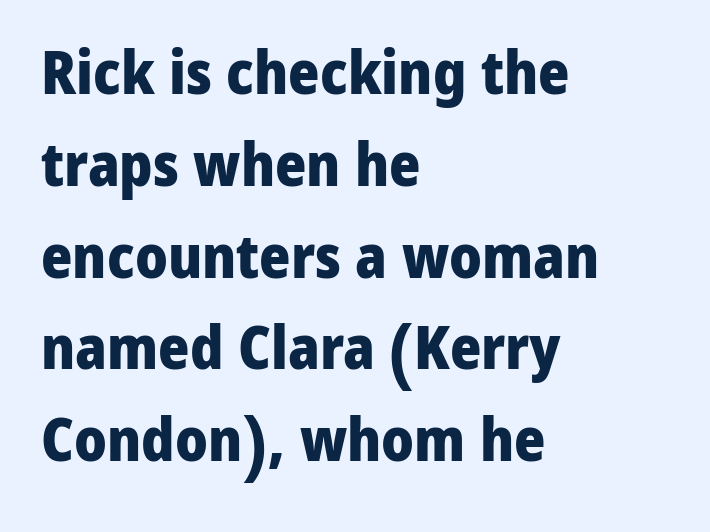
Characters remain perfectly vertical along every line. Think of a printed novel: that variable character pitch is what you see here. Type style note: lacks serifs. Leftover space on each line is placed entirely after the last word.
